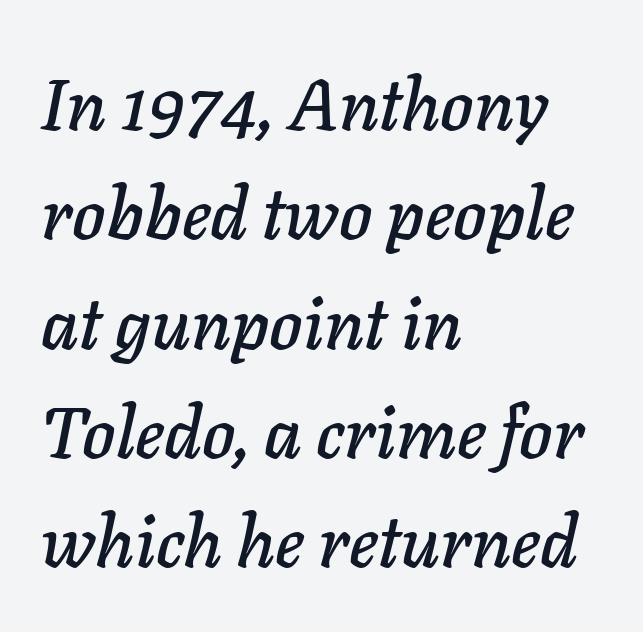
Q: Is the text italic (slanted)? A: Yes, it leans right by about 11 degrees.
Q: Is the text underlined? A: No.
Q: How is the paragraph aligned? A: Left-aligned.
Q: Is the spacing between letters normal or unusually wide? A: Normal.
Q: Is the spacing between lines tight, normal or loose? A: Normal.
Q: Width (condensed, normal, or wide)? A: Normal.
Q: Stroke contrast? A: Low.
Q: x-height? A: Medium.
Q: Monospaced? A: No.
